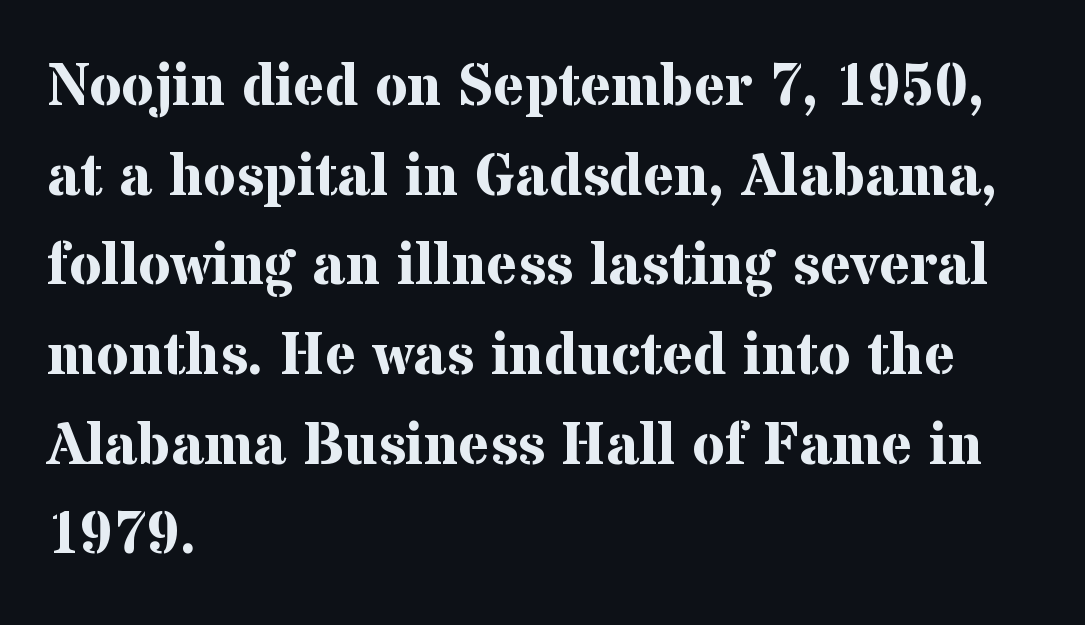
Descenders hang freely into open space. Set as a true bold cut, around the 700 mark. Do the characters align in a grid? No, the font is proportional. The text block is weighted toward the left margin, trailing off unevenly rightward.
